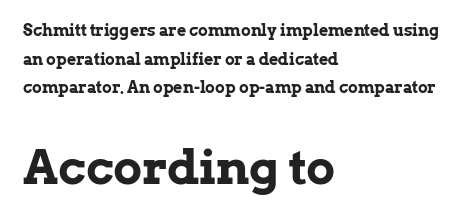
{"serif": "yes", "italic": "no", "bold": "yes", "weight": "bold", "width": "normal", "stroke_contrast": "low", "x_height": "medium", "monospaced": "no", "underline": "no", "align": "left", "line_spacing_ratio": 1.79, "letter_spacing": "normal", "letter_spacing_em": 0.0, "larger_block": "second", "size_ratio": 3.0, "glyph_px": 48}
